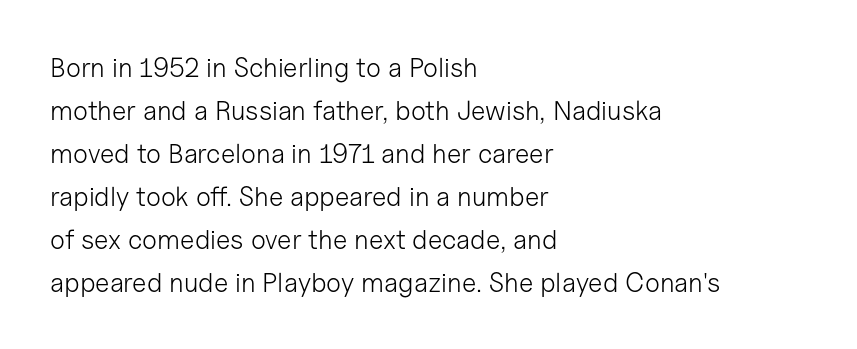
The image shows 27 px text type, upright; set left-aligned, normal line spacing (1.59x), normal letter spacing, not underlined.
